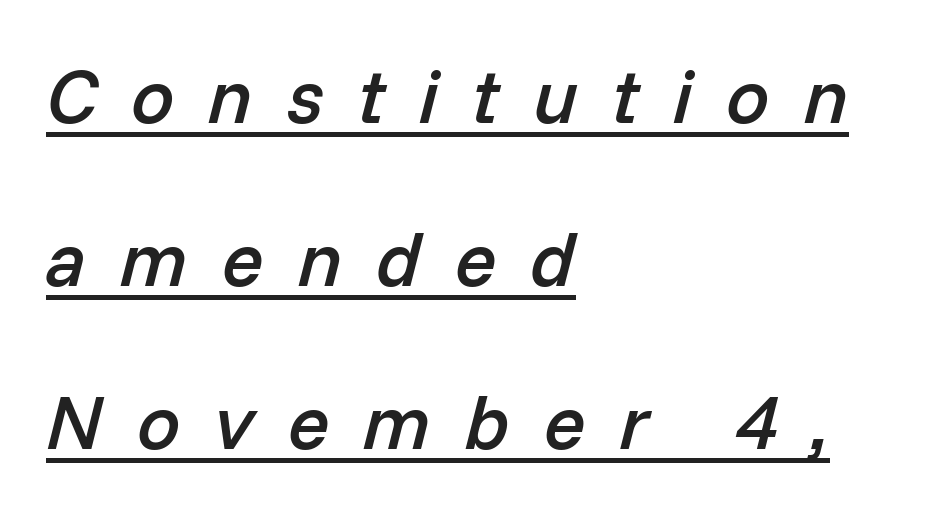
The image shows 77 px semibold type, italic (leaning right); set left-aligned, loose line spacing (2.12x), unusually wide letter spacing (+0.44 em), underlined; low stroke contrast and a medium x-height.
